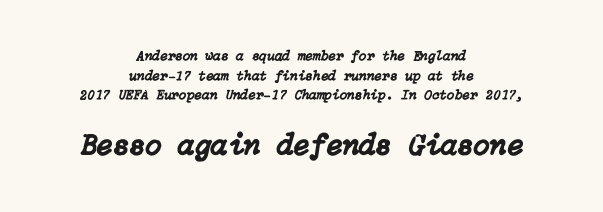
Centered paragraph, ragged on both sides. How are the letters spaced? Ordinarily, with no added tracking. In this sample the second text group is rendered at the bigger scale. Does the lettering tilt? It does — this is italic. Only glyphs here, with clear space below each row. Reading down the column, the eye jumps a familiar distance to each next line.
